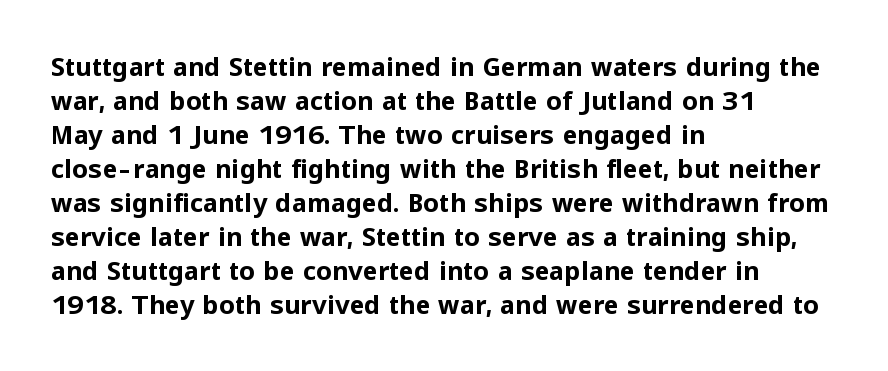
The image shows 25 px bold type, upright; set left-aligned, normal line spacing (1.36x), normal letter spacing, not underlined.
